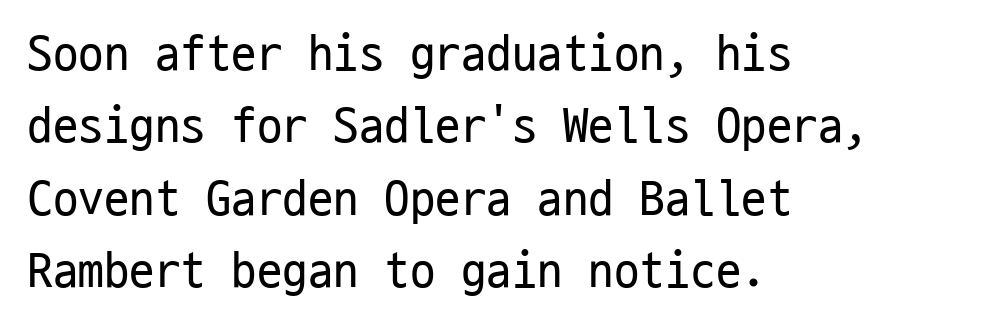
The image shows 51 px regular-weight, condensed sans-serif type, upright, monospaced; set left-aligned, normal line spacing (1.42x), normal letter spacing, not underlined; low stroke contrast and a medium x-height.
